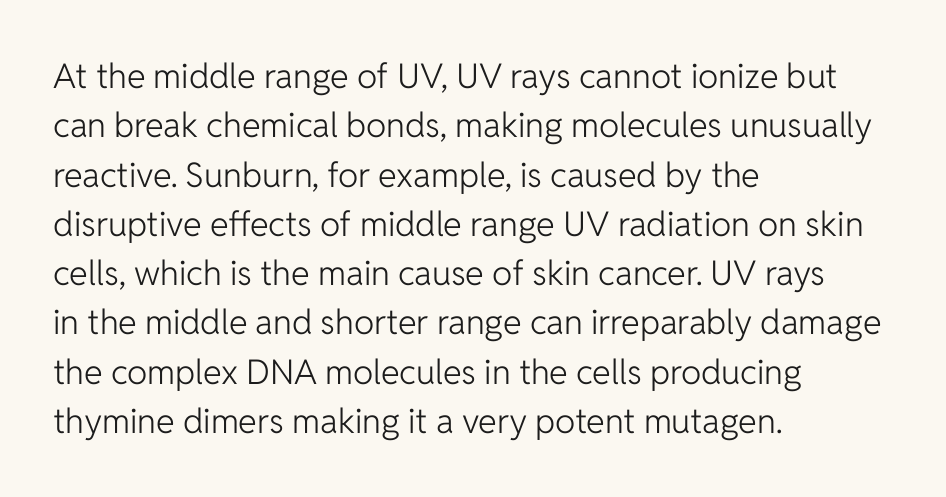
{"serif": "no", "italic": "no", "bold": "no", "weight": "light", "width": "normal", "stroke_contrast": "low", "x_height": "medium", "monospaced": "no", "underline": "no", "align": "left", "line_spacing": "normal", "line_spacing_ratio": 1.45, "letter_spacing": "normal", "letter_spacing_em": 0.0, "glyph_px": 34}
